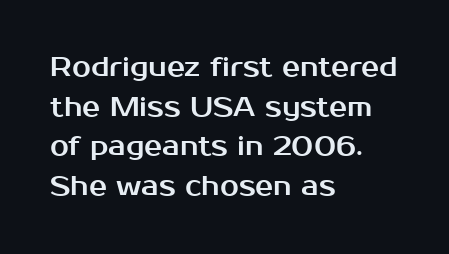
Reading down the column, the eye jumps a familiar distance to each next line. The gaps between neighbouring characters are ordinary and unremarkable. Every character sits straight up, as roman type does. These lines stack with their left ends in a neat column. Bare-footed words on every line.
